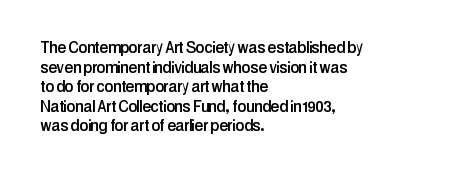
{"italic": "no", "underline": "no", "align": "left", "line_spacing": "tight", "line_spacing_ratio": 0.98, "letter_spacing": "normal", "letter_spacing_em": 0.0, "glyph_px": 20}
